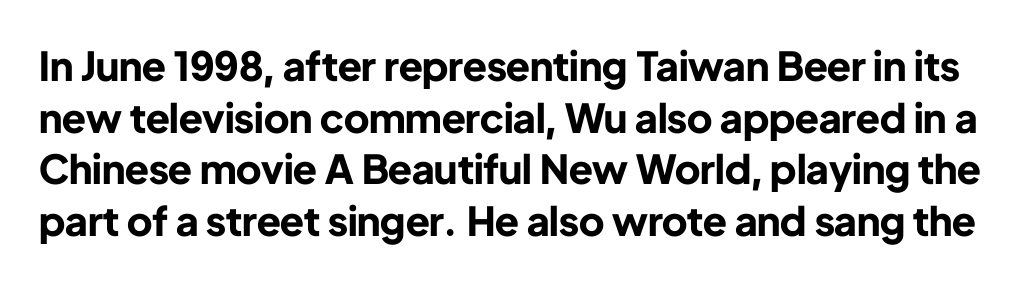
{"serif": "no", "italic": "no", "bold": "yes", "weight": "bold", "width": "normal", "stroke_contrast": "low", "x_height": "medium", "monospaced": "no", "underline": "no", "line_spacing": "normal", "line_spacing_ratio": 1.29, "letter_spacing": "normal", "letter_spacing_em": 0.0, "glyph_px": 40}
